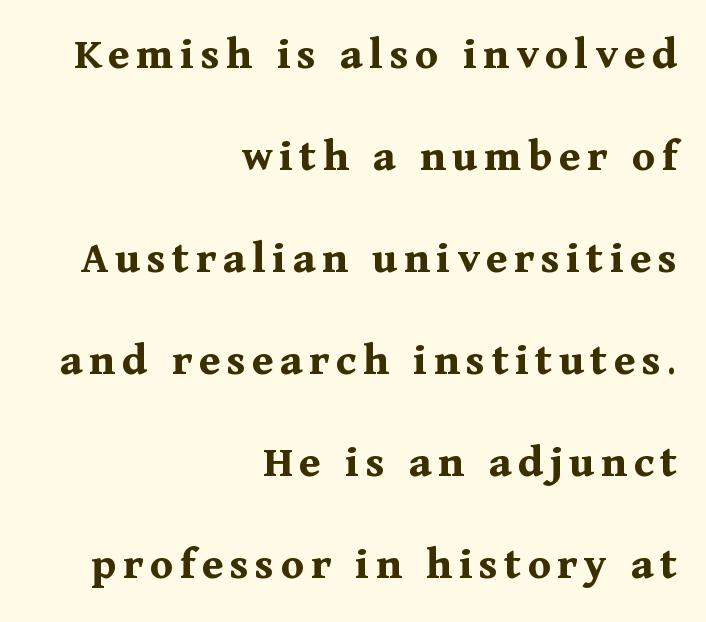
{"serif": "yes", "italic": "no", "bold": "yes", "weight": "bold", "width": "normal", "stroke_contrast": "medium", "x_height": "medium", "monospaced": "no", "underline": "no", "align": "right", "line_spacing": "loose", "line_spacing_ratio": 2.17, "glyph_px": 47}
